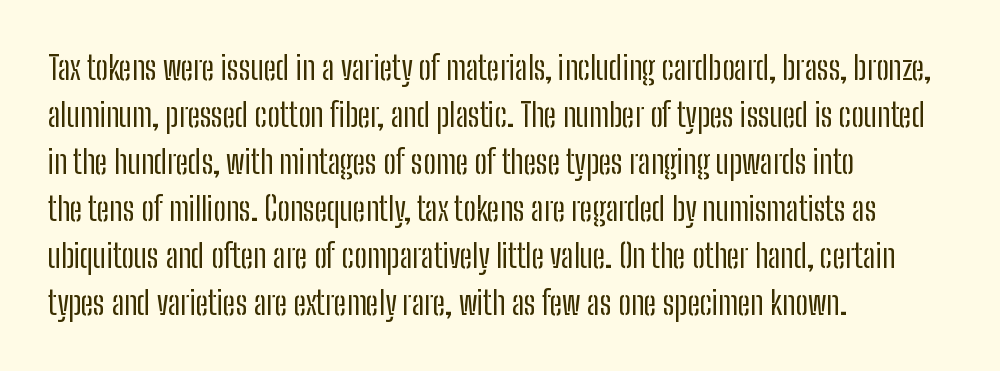
Q: Is the text bold? A: No.
Q: Is the text italic (slanted)? A: No, it is upright.
Q: Is the typeface a serif or a sans-serif typeface? A: Sans-serif.
Q: Is the text underlined? A: No.
Q: How is the paragraph aligned? A: Left-aligned.
Q: Is the spacing between letters normal or unusually wide? A: Normal.
Q: Is the spacing between lines tight, normal or loose? A: Normal.
Q: Width (condensed, normal, or wide)? A: Condensed.
Q: Stroke contrast? A: Low.
Q: x-height? A: Medium.
Q: Monospaced? A: No.
